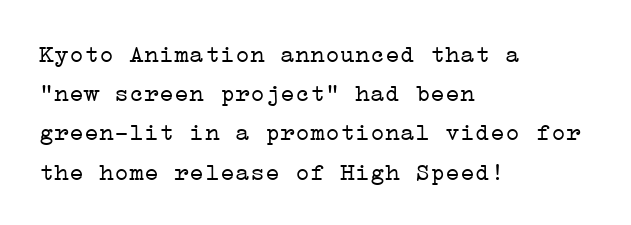
Is this a heavy cut? Hardly; it is regular or lighter. In CSS terms this would be text-align: left. Words appear dense and cohesive because spacing is normal. The gap between lines stays unmarked. Reading down the column, the eye jumps a familiar distance to each next line. This is roman type, the default non-slanted kind.
